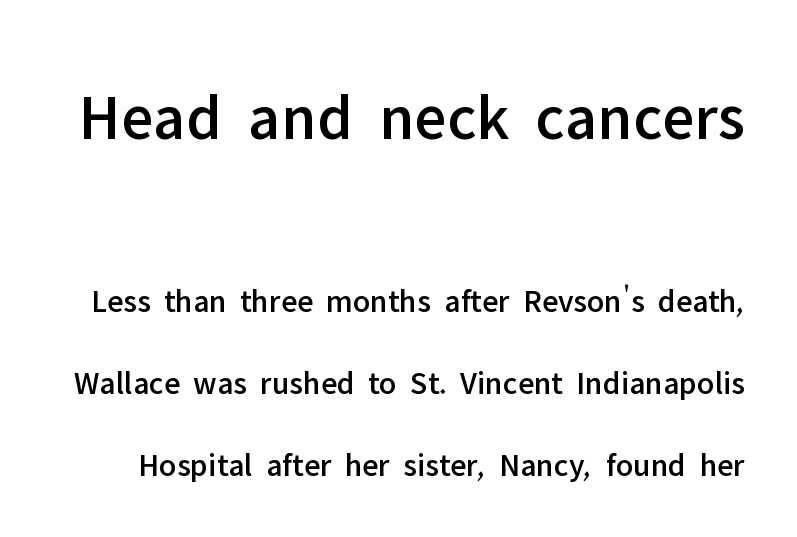
{"serif": "no", "italic": "no", "width": "normal", "stroke_contrast": "low", "x_height": "medium", "monospaced": "no", "underline": "no", "line_spacing": "loose", "line_spacing_ratio": 2.48, "letter_spacing": "normal", "letter_spacing_em": 0.0, "larger_block": "first", "size_ratio": 2.0, "glyph_px": 66}
